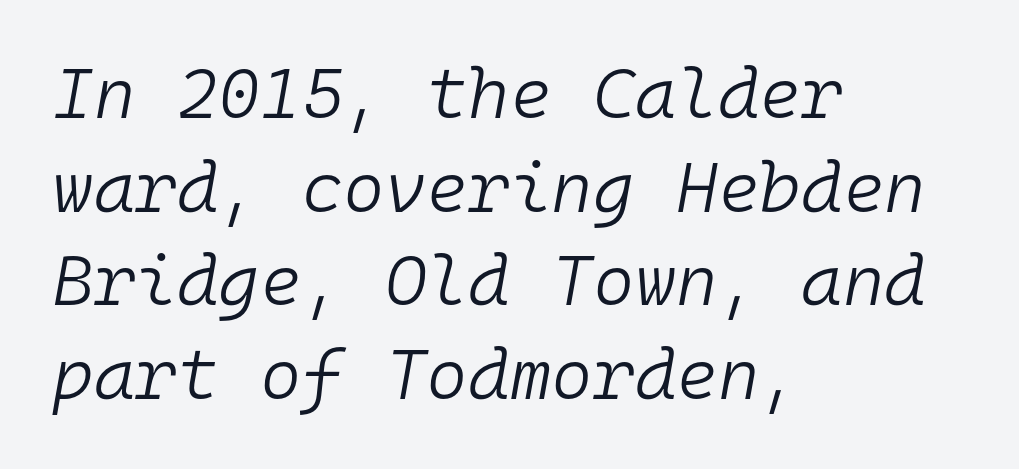
The image shows 71 px light type, italic (leaning right), monospaced; set left-aligned, normal line spacing (1.32x), normal letter spacing, not underlined; low stroke contrast and a medium x-height.
